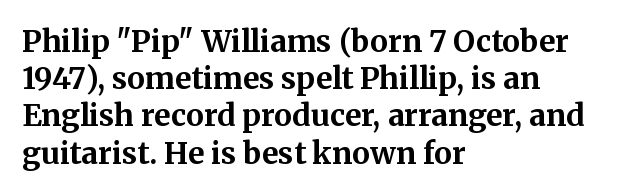
Q: Is the text bold? A: Yes.
Q: Is the text italic (slanted)? A: No, it is upright.
Q: Is the typeface a serif or a sans-serif typeface? A: Serif.
Q: Is the text underlined? A: No.
Q: How is the paragraph aligned? A: Left-aligned.
Q: Is the spacing between letters normal or unusually wide? A: Normal.
Q: Width (condensed, normal, or wide)? A: Normal.
Q: Stroke contrast? A: Medium.
Q: x-height? A: Medium.
Q: Monospaced? A: No.
